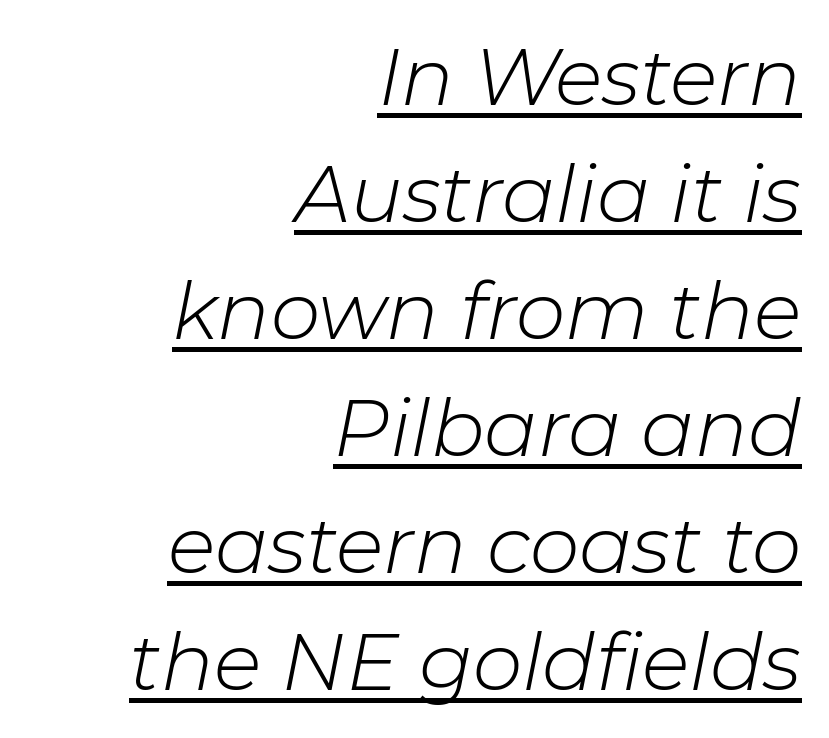
Q: Is the text bold? A: No.
Q: Is the text italic (slanted)? A: Yes, it leans right by about 11 degrees.
Q: Is the text underlined? A: Yes.
Q: How is the paragraph aligned? A: Right-aligned.
Q: Is the spacing between letters normal or unusually wide? A: Normal.
Q: Is the spacing between lines tight, normal or loose? A: Normal.
Q: Width (condensed, normal, or wide)? A: Normal.
Q: Stroke contrast? A: Low.
Q: x-height? A: Medium.
Q: Monospaced? A: No.
